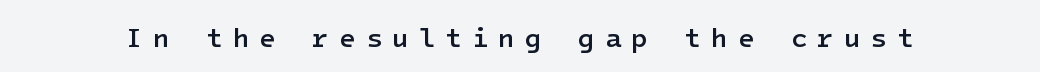
The image shows 27 px text type, upright; set unusually wide letter spacing (+0.37 em), not underlined.
